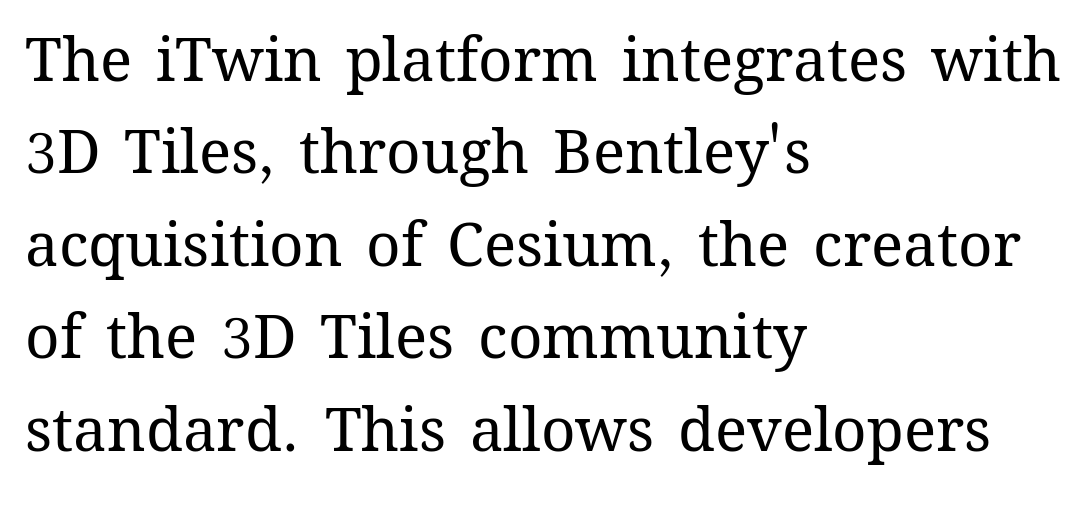
{"italic": "no", "bold": "no", "weight": "regular", "width": "normal", "stroke_contrast": "medium", "x_height": "medium", "monospaced": "no", "underline": "no", "align": "left", "line_spacing": "normal", "line_spacing_ratio": 1.54, "letter_spacing": "normal", "letter_spacing_em": 0.0, "glyph_px": 60}
